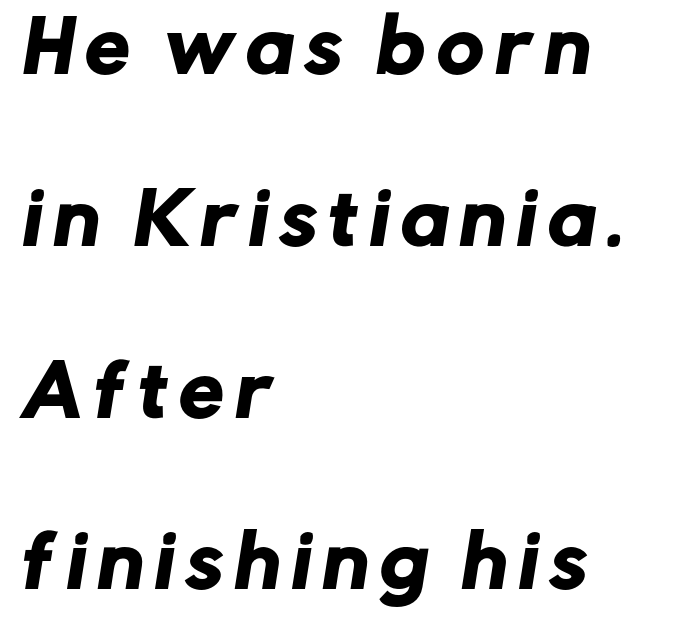
Q: Is the typeface a serif or a sans-serif typeface? A: Sans-serif.
Q: Is the text underlined? A: No.
Q: How is the paragraph aligned? A: Left-aligned.
Q: Is the spacing between lines tight, normal or loose? A: Loose.
Q: Width (condensed, normal, or wide)? A: Normal.
Q: Stroke contrast? A: Low.
Q: x-height? A: Medium.
Q: Monospaced? A: No.
